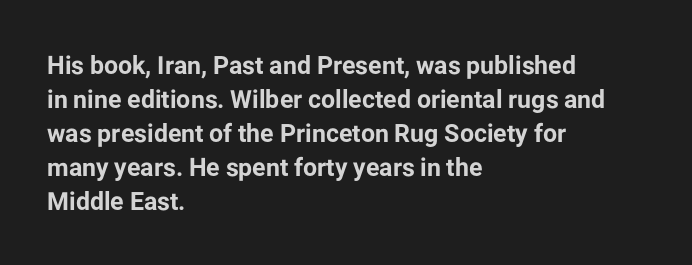
Just letters on the line, the space beneath them empty. No italicization has been applied; the sample stays upright. The rows are spaced the way most documents space them. The glyphs have the mass of a bold cut. Look at the tracking — it's just the regular setting, nothing added. Each line starts at the same left margin while the right side varies.
